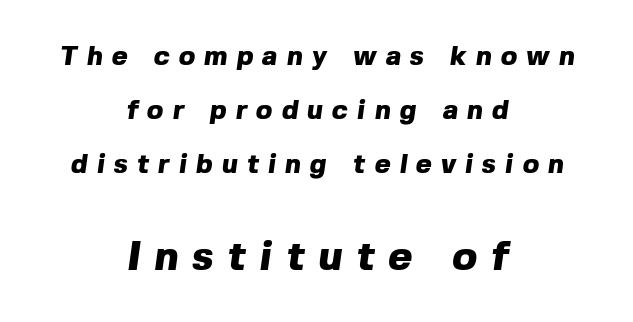
The image shows 41 px heavy sans-serif type; set centered, loose line spacing (2.0x), unusually wide letter spacing (+0.34 em), not underlined; the second (bottom) block is 1.52x larger; a medium x-height.
